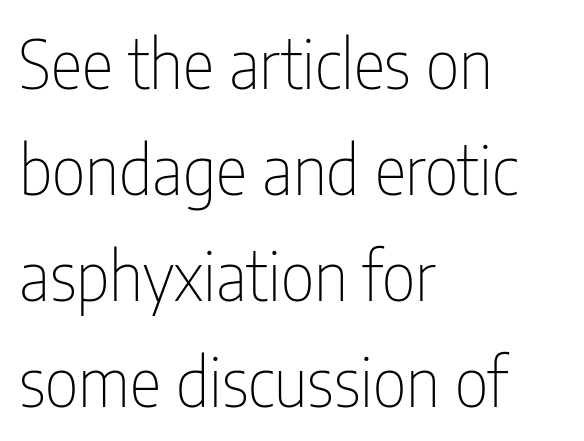
Q: Is the text bold? A: No.
Q: Is the text italic (slanted)? A: No, it is upright.
Q: Is the typeface a serif or a sans-serif typeface? A: Sans-serif.
Q: Is the text underlined? A: No.
Q: How is the paragraph aligned? A: Left-aligned.
Q: Is the spacing between letters normal or unusually wide? A: Normal.
Q: Is the spacing between lines tight, normal or loose? A: Normal.
Q: Width (condensed, normal, or wide)? A: Condensed.
Q: Stroke contrast? A: Low.
Q: x-height? A: Medium.
Q: Monospaced? A: No.
